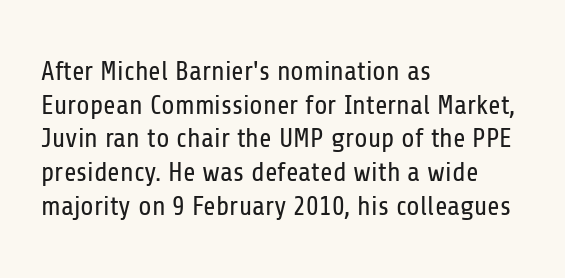
Q: Is the text bold? A: No.
Q: Is the text italic (slanted)? A: No, it is upright.
Q: Is the text underlined? A: No.
Q: How is the paragraph aligned? A: Left-aligned.
Q: Is the spacing between letters normal or unusually wide? A: Normal.
Q: Is the spacing between lines tight, normal or loose? A: Normal.
